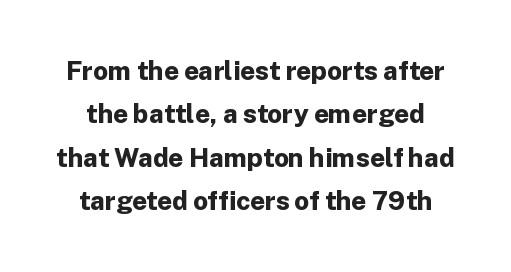
The image shows 26 px bold type, upright; set normal line spacing (1.67x), normal letter spacing, not underlined.
